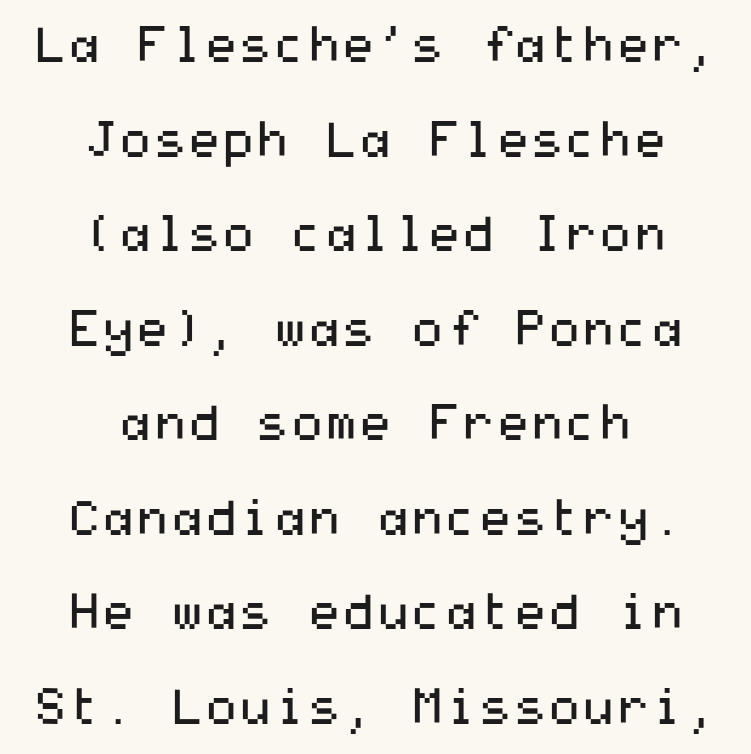
The image shows 49 px regular-weight, wide sans-serif type, upright; set centered, loose line spacing (1.93x), normal letter spacing, not underlined; medium stroke contrast and a medium x-height.
